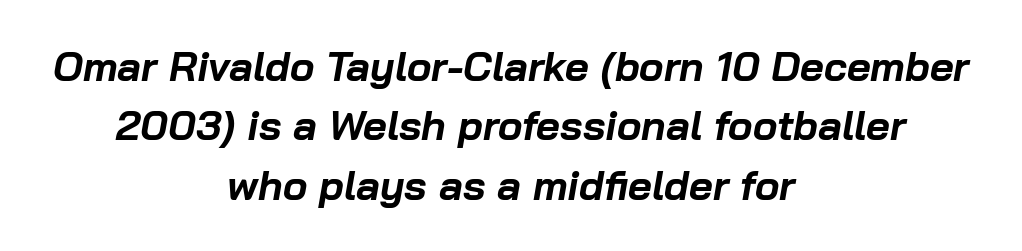
{"italic": "yes", "lean": "right", "slant_degrees": 10, "bold": "yes", "weight": "bold", "width": "normal", "stroke_contrast": "low", "x_height": "medium", "monospaced": "no", "underline": "no", "align": "center", "line_spacing": "normal", "line_spacing_ratio": 1.45, "letter_spacing": "normal", "letter_spacing_em": 0.0, "glyph_px": 41}
